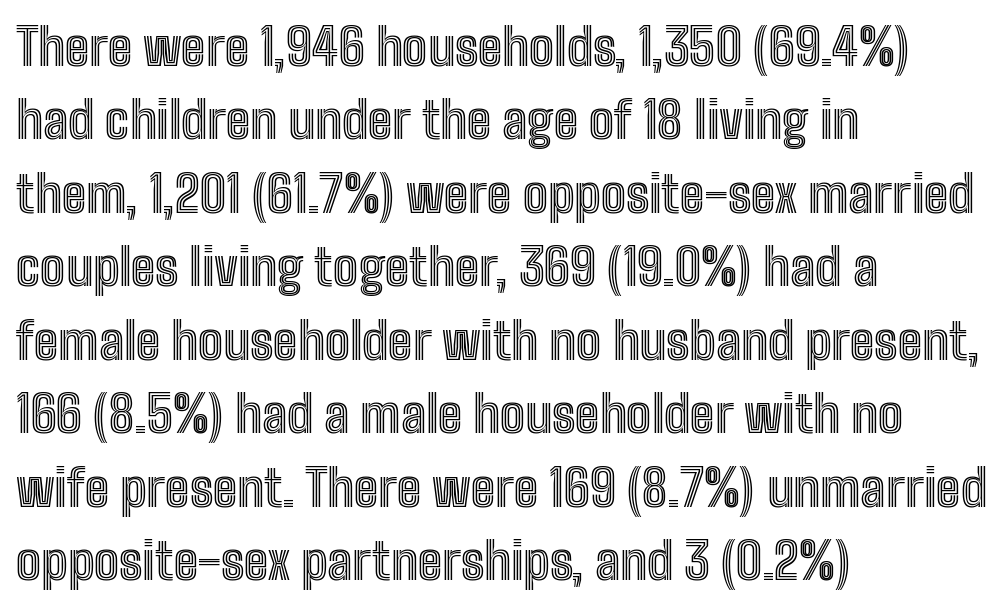
The image shows 50 px condensed type, upright; set left-aligned, normal line spacing (1.47x), normal letter spacing, not underlined; a medium x-height.
